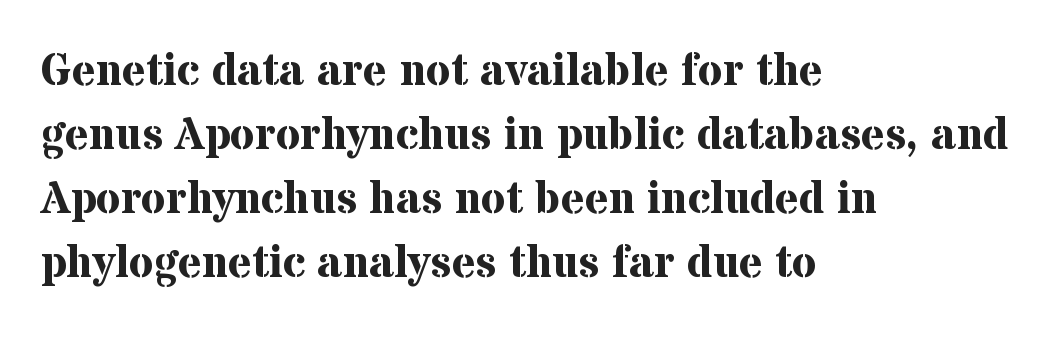
The rendering uses natural spacing where letterforms have individual widths. Each letter's strokes conclude with small projecting serifs. Descenders are the only things crossing below the line. Designer's note — italics off, roman on. Set as a true bold cut, around the 700 mark. Is the letter spacing exaggerated? No — it looks like the ordinary default.
